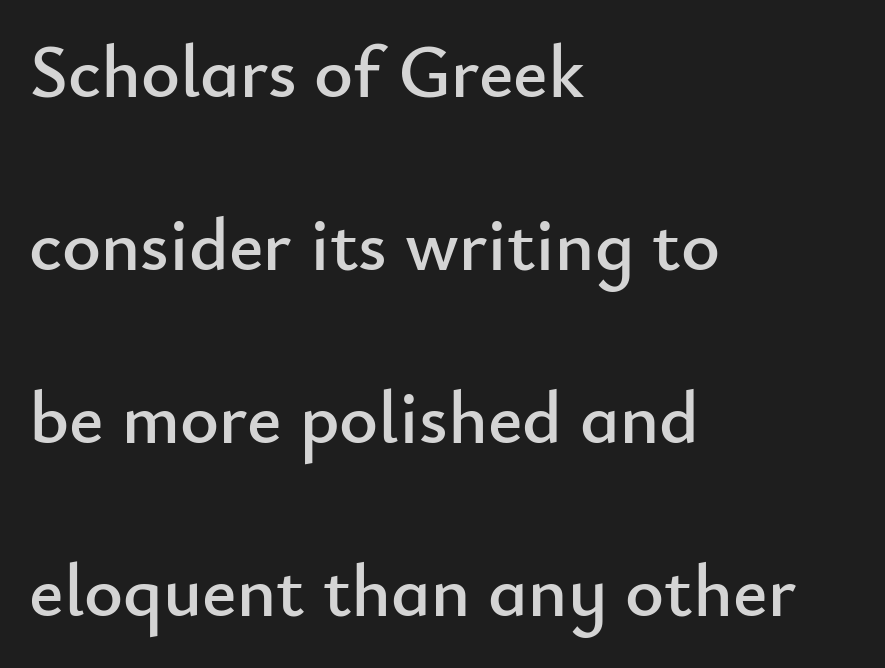
You can tell it's not italic because the verticals are truly vertical. The typeface chosen for these lines omits serifs. Glyph-to-glyph distance matches everyday printed text. Quick note: interline space is abundant. Horizontal alignment here is leftward, the default for most running prose. Here the designer chose a conventional face with non-uniform glyph widths.
